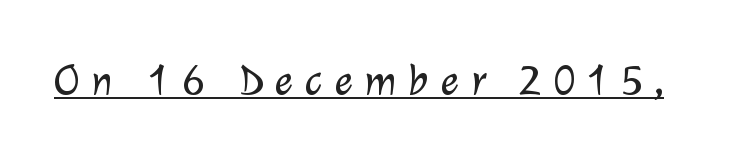
{"serif": "no", "bold": "no", "weight": "light", "width": "normal", "stroke_contrast": "low", "x_height": "medium", "monospaced": "no", "underline": "yes", "letter_spacing": "wide", "letter_spacing_em": 0.26, "glyph_px": 44}
